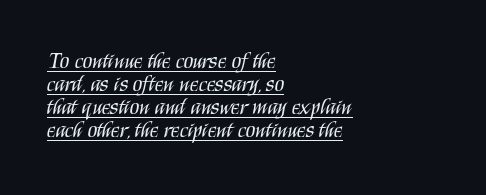
{"bold": "no", "underline": "yes", "align": "left", "line_spacing": "tight", "line_spacing_ratio": 1.05, "letter_spacing": "normal", "letter_spacing_em": 0.0, "glyph_px": 22}
